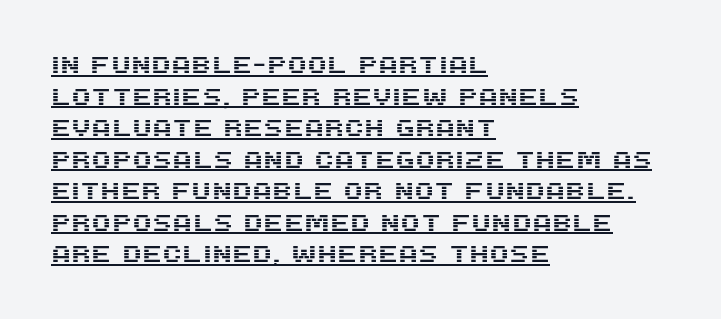
The image shows 23 px text type, upright; set left-aligned, normal line spacing (1.37x), normal letter spacing, underlined.
